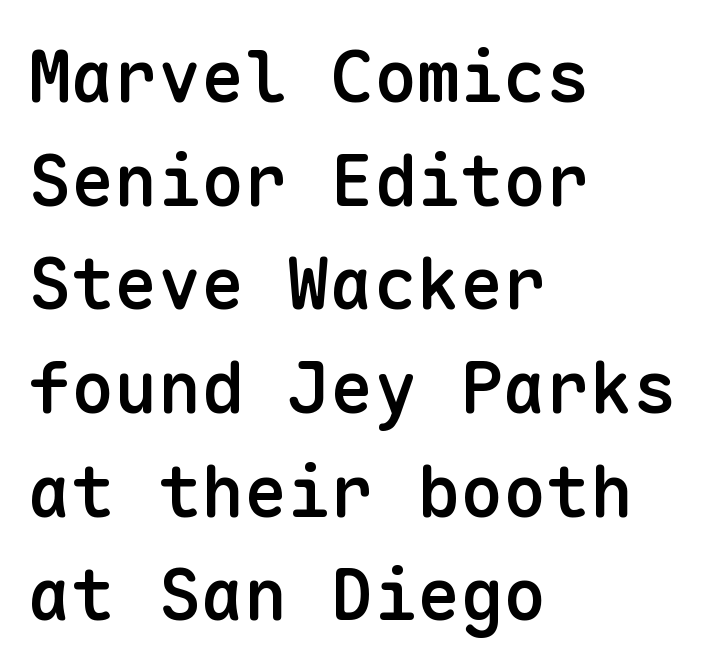
The image shows 72 px semibold sans-serif type, upright, monospaced; set left-aligned, normal line spacing (1.44x), normal letter spacing, not underlined; low stroke contrast and a medium x-height.
